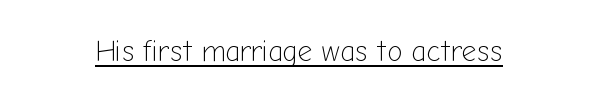
Q: Is the text bold? A: No.
Q: Is the text italic (slanted)? A: No, it is upright.
Q: Is the typeface a serif or a sans-serif typeface? A: Sans-serif.
Q: Is the text underlined? A: Yes.
Q: Is the spacing between letters normal or unusually wide? A: Normal.
Q: Width (condensed, normal, or wide)? A: Normal.
Q: Stroke contrast? A: Low.
Q: x-height? A: Medium.
Q: Monospaced? A: No.
